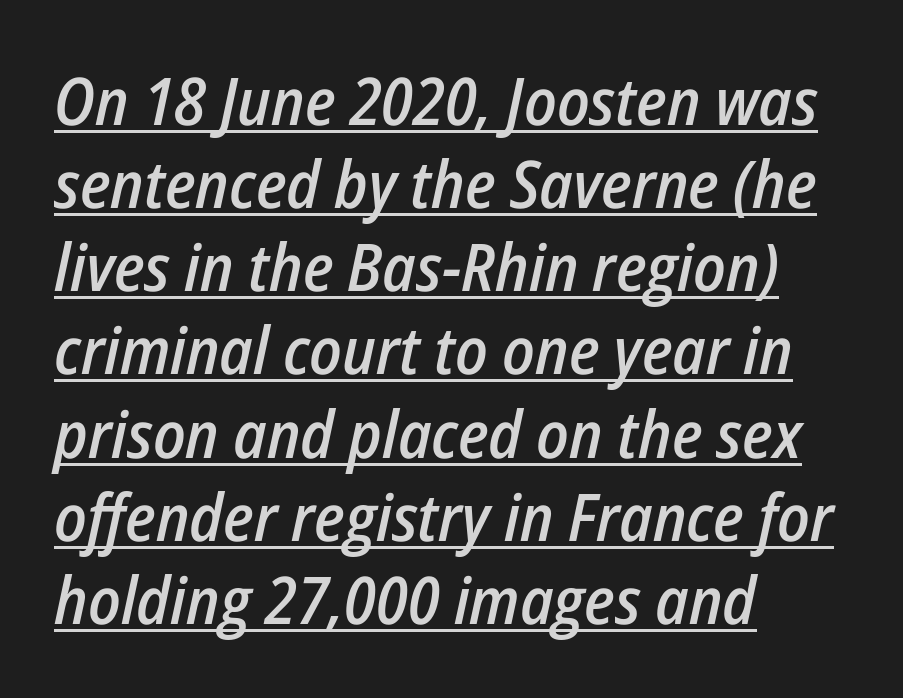
Q: Is the text bold? A: Semi-bold.
Q: Is the text italic (slanted)? A: Yes, it leans right by about 12 degrees.
Q: Is the text underlined? A: Yes.
Q: How is the paragraph aligned? A: Left-aligned.
Q: Is the spacing between letters normal or unusually wide? A: Normal.
Q: Is the spacing between lines tight, normal or loose? A: Normal.
Q: Width (condensed, normal, or wide)? A: Condensed.
Q: Stroke contrast? A: Low.
Q: x-height? A: Medium.
Q: Monospaced? A: No.
